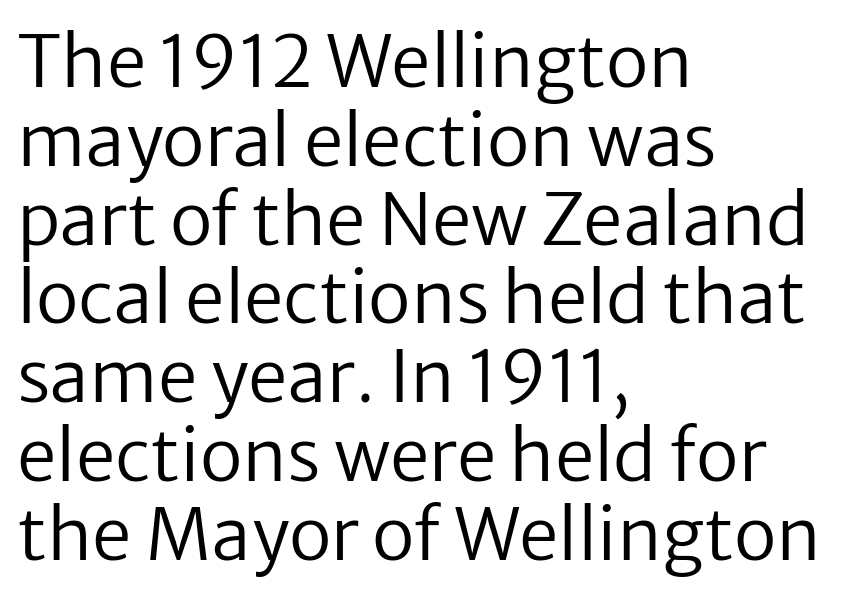
{"serif": "no", "italic": "no", "bold": "no", "weight": "regular", "width": "normal", "stroke_contrast": "low", "x_height": "medium", "monospaced": "no", "underline": "no", "align": "left", "line_spacing": "tight", "line_spacing_ratio": 1.11, "letter_spacing": "normal", "letter_spacing_em": 0.0, "glyph_px": 71}
